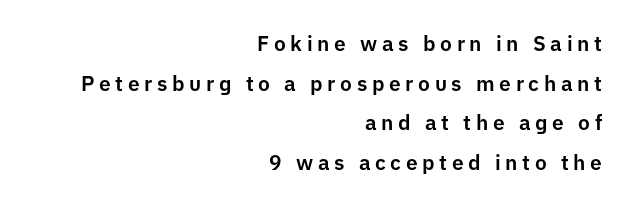
Q: Is the text italic (slanted)? A: No, it is upright.
Q: Is the text underlined? A: No.
Q: How is the paragraph aligned? A: Right-aligned.
Q: Is the spacing between letters normal or unusually wide? A: Unusually wide.
